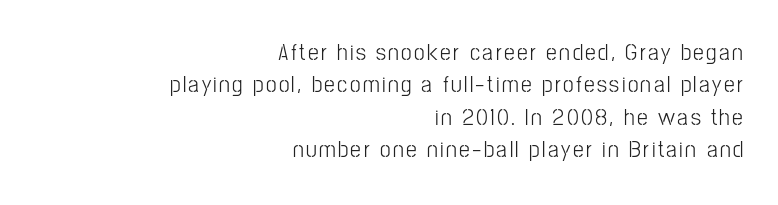
The image shows 24 px text type, upright; set right-aligned, normal line spacing (1.35x), not underlined.
